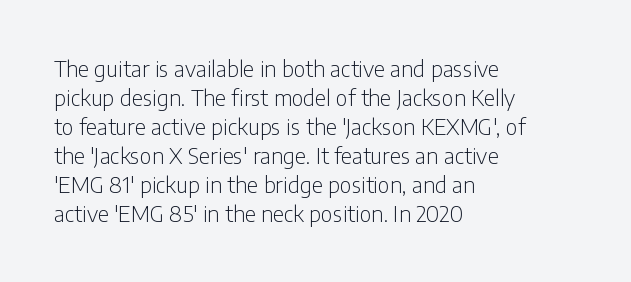
Q: Is the text bold? A: No.
Q: Is the text italic (slanted)? A: No, it is upright.
Q: Is the text underlined? A: No.
Q: How is the paragraph aligned? A: Left-aligned.
Q: Is the spacing between letters normal or unusually wide? A: Normal.
Q: Is the spacing between lines tight, normal or loose? A: Normal.
